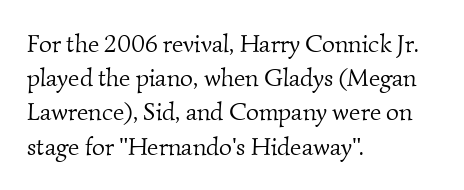
{"bold": "no", "underline": "no", "align": "left", "line_spacing": "normal", "line_spacing_ratio": 1.37, "letter_spacing": "normal", "letter_spacing_em": 0.0, "glyph_px": 25}
